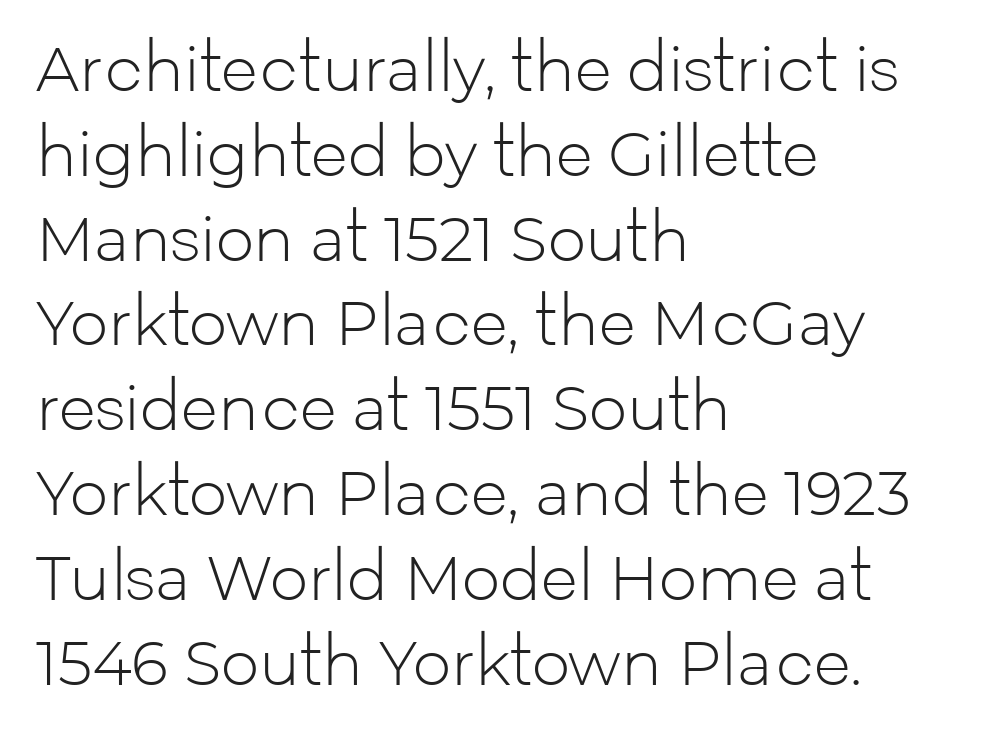
{"serif": "no", "italic": "no", "bold": "no", "weight": "light", "width": "normal", "stroke_contrast": "low", "x_height": "medium", "monospaced": "no", "underline": "no", "align": "left", "line_spacing": "normal", "line_spacing_ratio": 1.39, "letter_spacing": "normal", "letter_spacing_em": 0.0, "glyph_px": 61}
